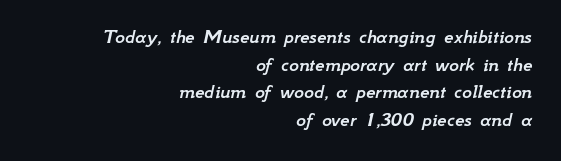
The image shows 21 px text type, italic (leaning right); set right-aligned, normal line spacing (1.32x), normal letter spacing, not underlined.
